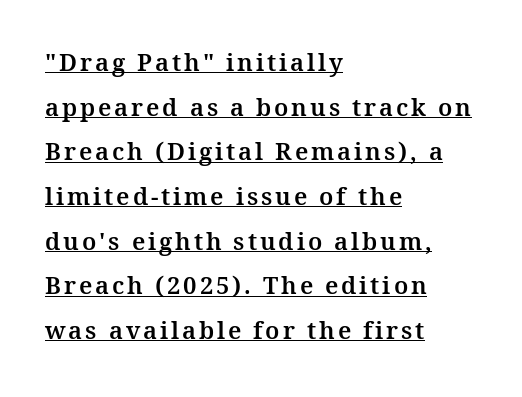
The image shows 24 px text type, upright; set left-aligned, line spacing 1.86x, underlined.
